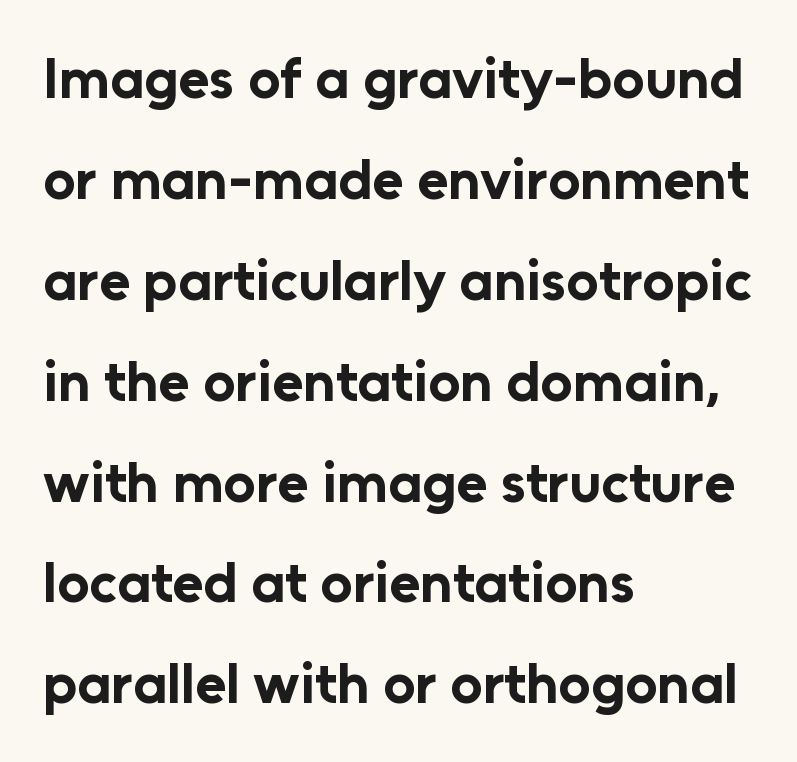
{"serif": "no", "italic": "no", "bold": "yes", "weight": "bold", "width": "normal", "stroke_contrast": "low", "x_height": "medium", "monospaced": "no", "underline": "no", "align": "left", "line_spacing_ratio": 1.77, "letter_spacing": "normal", "letter_spacing_em": 0.0, "glyph_px": 57}
